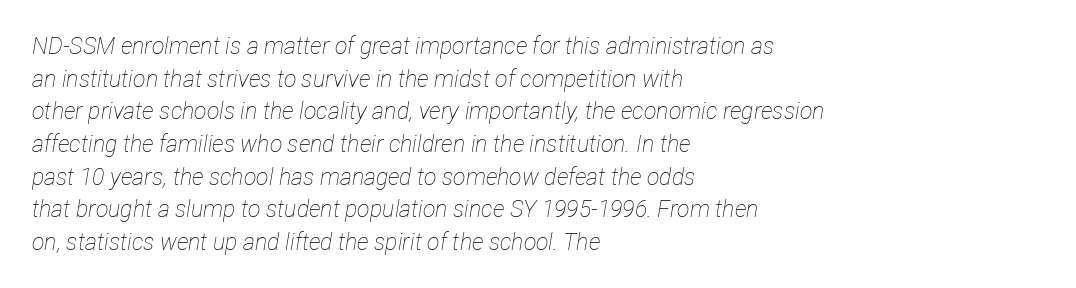
The image shows 23 px text type, italic (leaning right); set left-aligned, normal line spacing (1.42x), normal letter spacing, not underlined.
